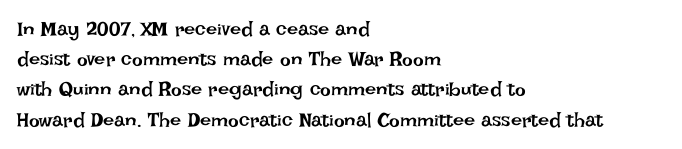
{"italic": "no", "bold": "no", "underline": "no", "align": "left", "line_spacing": "normal", "line_spacing_ratio": 1.51, "letter_spacing": "normal", "letter_spacing_em": 0.0, "glyph_px": 20}
